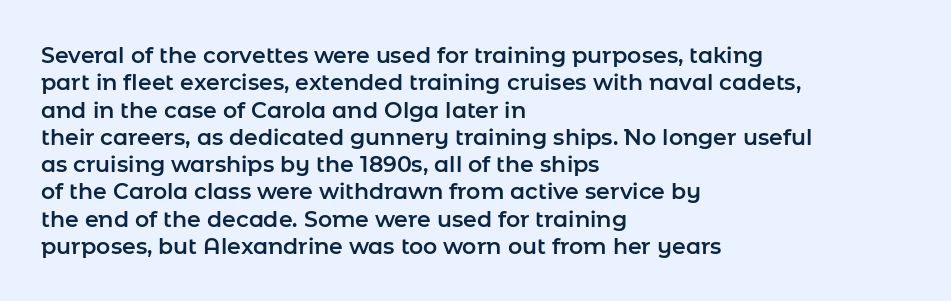
Q: Is the text italic (slanted)? A: No, it is upright.
Q: Is the text underlined? A: No.
Q: How is the paragraph aligned? A: Left-aligned.
Q: Is the spacing between letters normal or unusually wide? A: Normal.
